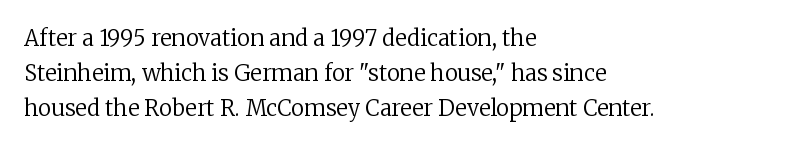
A quiet, ordinary-to-light weight characterises the typeface. Default kerning and tracking; the words read as compact shapes. These lines stack with their left ends in a neat column. The leading is moderate, giving the passage an even texture.
